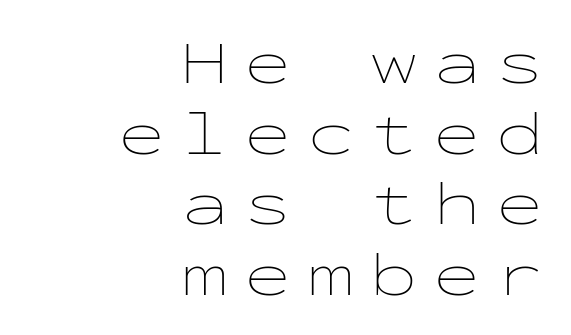
{"italic": "no", "bold": "no", "weight": "thin", "width": "wide", "stroke_contrast": "low", "x_height": "medium", "monospaced": "yes", "underline": "no", "align": "right", "line_spacing": "tight", "line_spacing_ratio": 1.12, "letter_spacing": "wide", "letter_spacing_em": 0.25, "glyph_px": 63}
